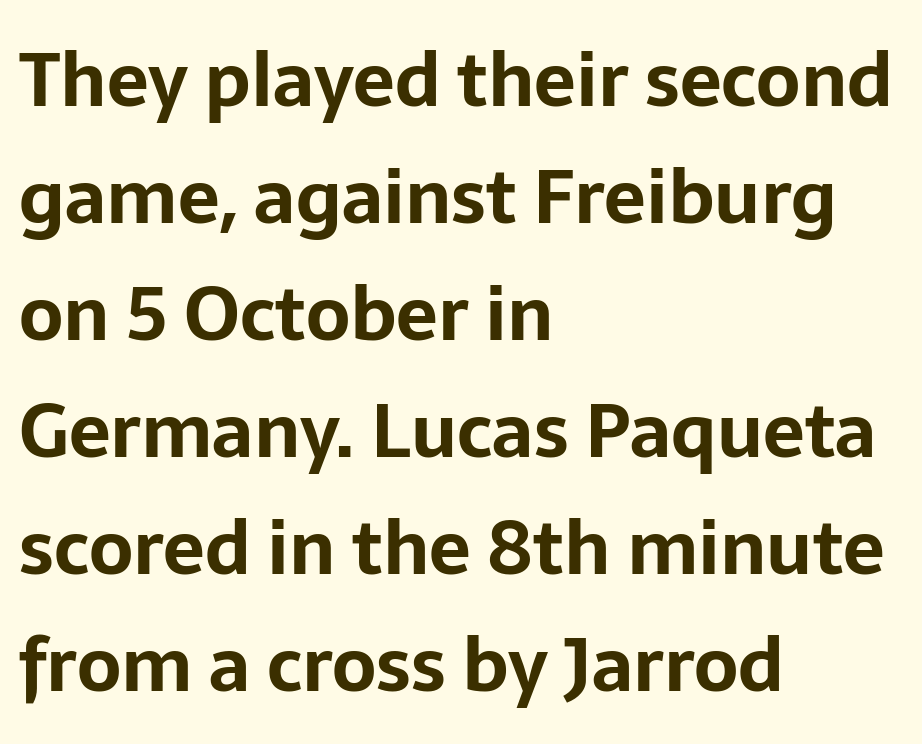
{"serif": "no", "italic": "no", "bold": "yes", "weight": "bold", "width": "normal", "stroke_contrast": "low", "x_height": "medium", "monospaced": "no", "underline": "no", "align": "left", "line_spacing": "normal", "line_spacing_ratio": 1.58, "letter_spacing": "normal", "letter_spacing_em": 0.0, "glyph_px": 74}
